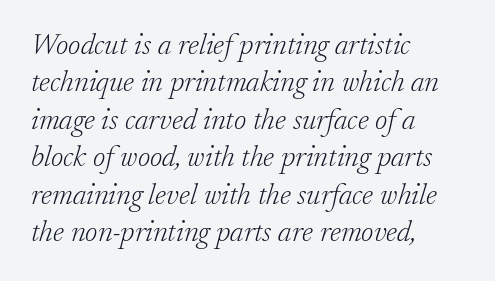
{"serif": "yes", "italic": "yes", "lean": "right", "slant_degrees": 17, "bold": "no", "weight": "light", "width": "normal", "stroke_contrast": "low", "x_height": "small", "monospaced": "no", "underline": "no", "align": "left", "line_spacing": "normal", "line_spacing_ratio": 1.25, "letter_spacing": "normal", "letter_spacing_em": 0.0, "glyph_px": 30}
